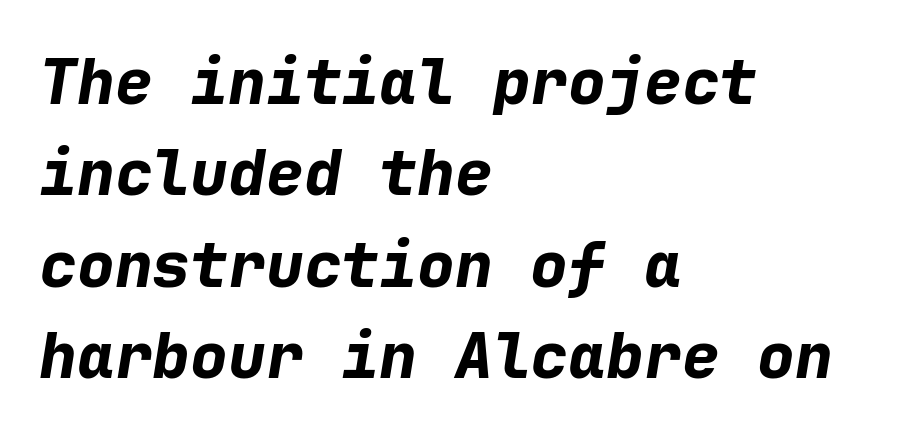
The image shows 63 px bold type, italic (leaning right), monospaced; set left-aligned, normal line spacing (1.45x), normal letter spacing, not underlined; low stroke contrast and a medium x-height.
